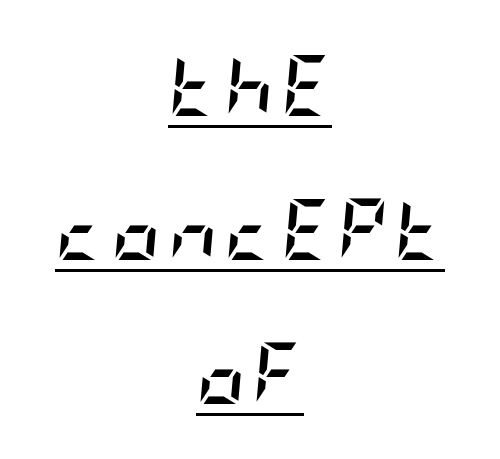
{"italic": "yes", "lean": "right", "slant_degrees": 5, "bold": "yes", "weight": "semibold", "width": "condensed", "stroke_contrast": "low", "x_height": "large", "underline": "yes", "align": "center", "line_spacing": "loose", "line_spacing_ratio": 2.36, "glyph_px": 61}
